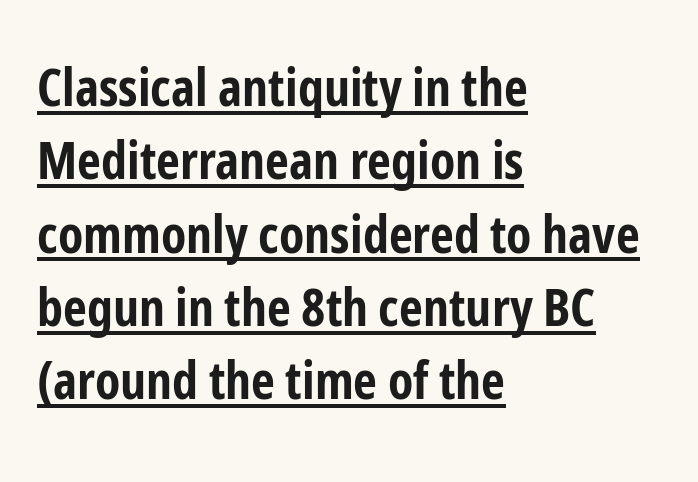
Q: Is the text bold? A: Yes.
Q: Is the text italic (slanted)? A: No, it is upright.
Q: Is the typeface a serif or a sans-serif typeface? A: Sans-serif.
Q: Is the text underlined? A: Yes.
Q: How is the paragraph aligned? A: Left-aligned.
Q: Is the spacing between letters normal or unusually wide? A: Normal.
Q: Is the spacing between lines tight, normal or loose? A: Normal.
Q: Width (condensed, normal, or wide)? A: Condensed.
Q: Stroke contrast? A: Low.
Q: x-height? A: Medium.
Q: Monospaced? A: No.
